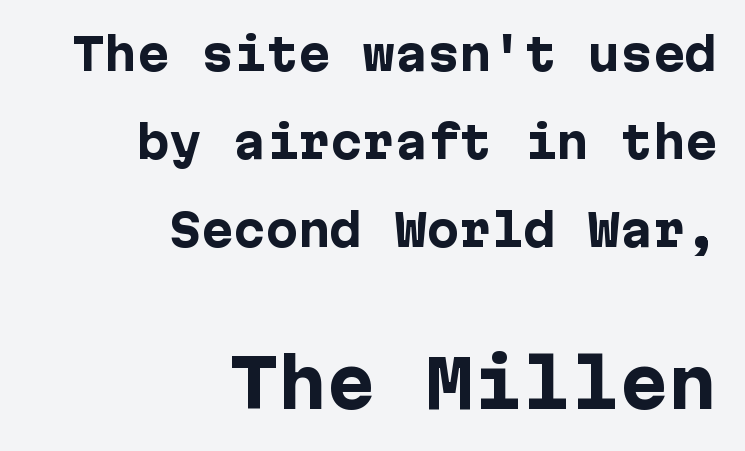
The image shows 65 px heavy sans-serif type, upright; set right-aligned, loose line spacing (2.05x), normal letter spacing, not underlined; the second (bottom) block is 1.51x larger; low stroke contrast and a medium x-height.
